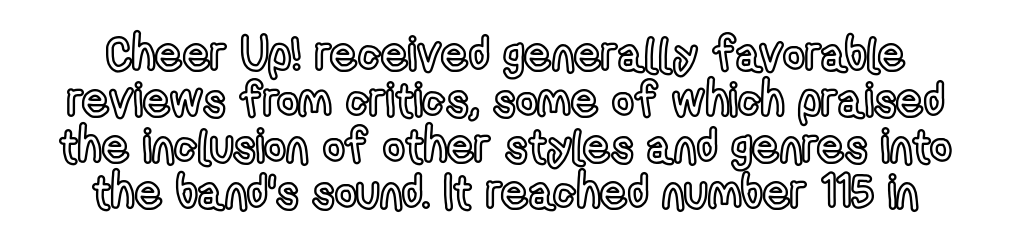
{"italic": "no", "width": "condensed", "x_height": "medium", "monospaced": "no", "underline": "no", "line_spacing": "tight", "line_spacing_ratio": 0.98, "letter_spacing": "normal", "letter_spacing_em": 0.0, "glyph_px": 47}
